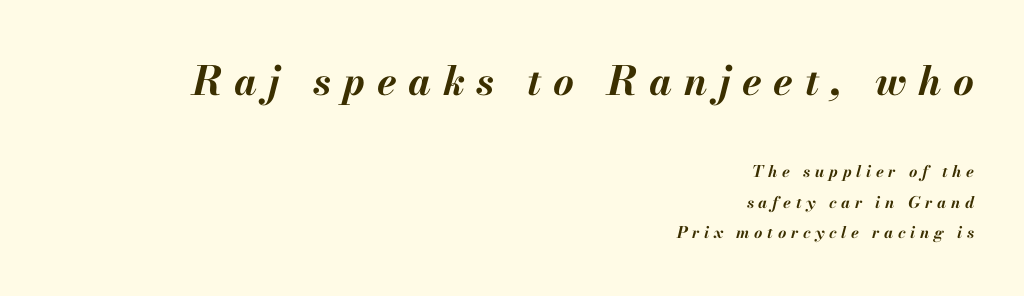
Each new line begins a long way beneath the previous one. The tracking reads as deliberately expanded to a designer's eye. The passage is arranged like a letterhead date or caption credit — flush right. Descenders are the only things crossing below the line. The face used here has the dense, thick strokes of a bold.
